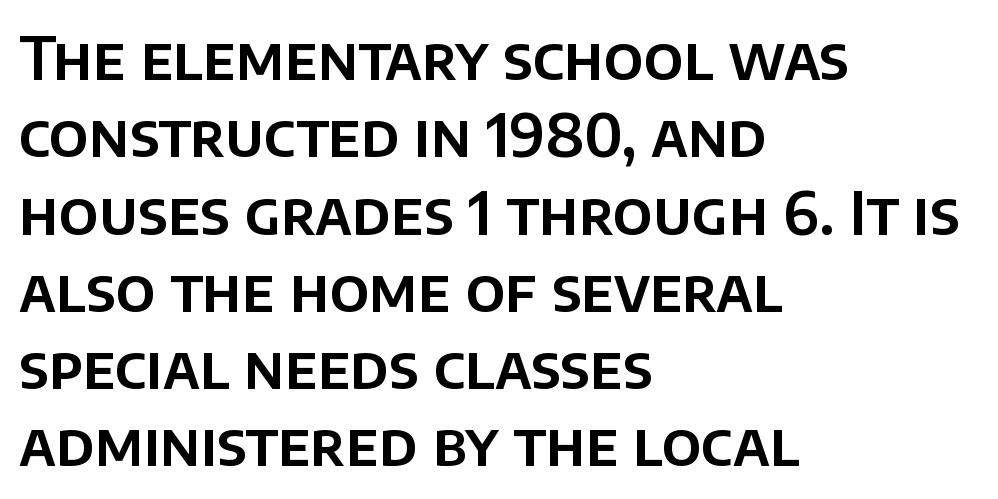
{"serif": "no", "italic": "no", "width": "normal", "stroke_contrast": "low", "x_height": "large", "monospaced": "no", "underline": "no", "align": "left", "line_spacing": "normal", "line_spacing_ratio": 1.31, "letter_spacing": "normal", "letter_spacing_em": 0.0, "glyph_px": 59}
